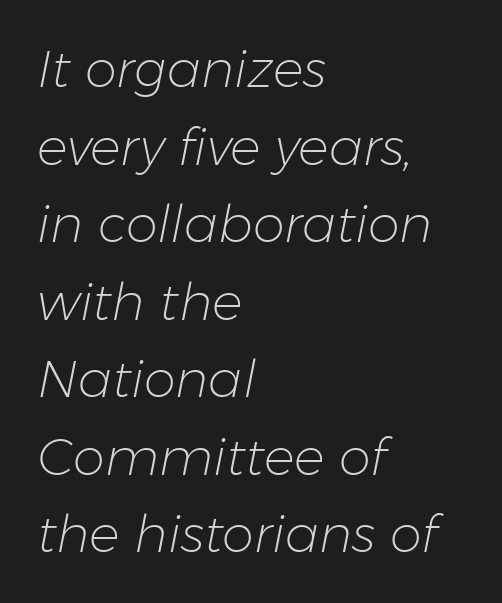
The image shows 51 px light type, italic (leaning right); set left-aligned, normal line spacing (1.52x), normal letter spacing, not underlined; low stroke contrast and a medium x-height.
